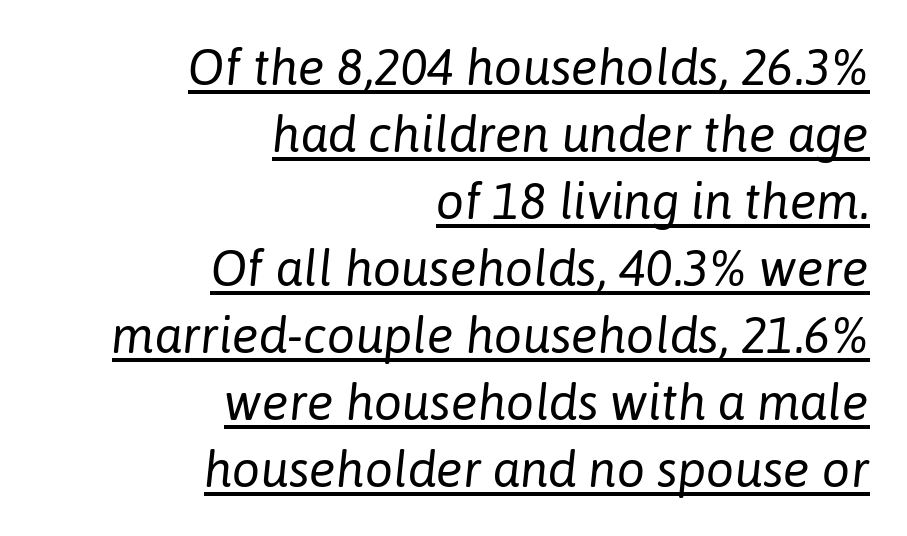
Q: Is the text bold? A: No.
Q: Is the text italic (slanted)? A: Yes, it leans right by about 6 degrees.
Q: Is the text underlined? A: Yes.
Q: How is the paragraph aligned? A: Right-aligned.
Q: Is the spacing between letters normal or unusually wide? A: Normal.
Q: Is the spacing between lines tight, normal or loose? A: Normal.
Q: Width (condensed, normal, or wide)? A: Normal.
Q: Stroke contrast? A: Low.
Q: x-height? A: Medium.
Q: Monospaced? A: No.
